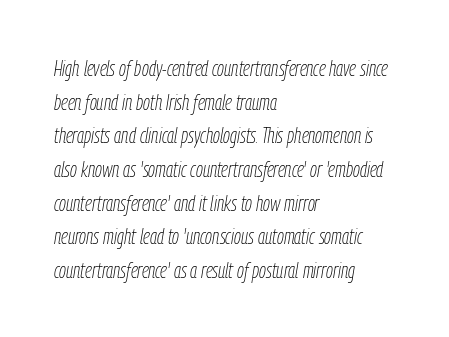
{"italic": "yes", "lean": "right", "slant_degrees": 9, "bold": "no", "underline": "no", "align": "left", "line_spacing": "normal", "line_spacing_ratio": 1.53, "letter_spacing": "normal", "letter_spacing_em": 0.0, "glyph_px": 22}
